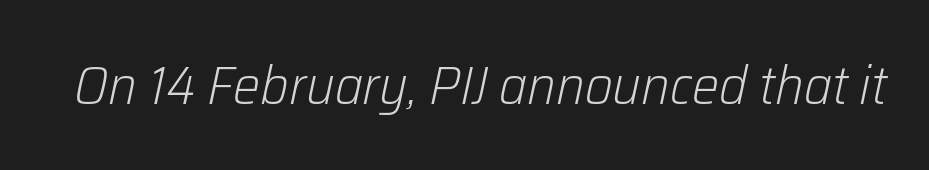
Q: Is the text bold? A: No.
Q: Is the text italic (slanted)? A: Yes, it leans right by about 12 degrees.
Q: Is the text underlined? A: No.
Q: Is the spacing between letters normal or unusually wide? A: Normal.
Q: Width (condensed, normal, or wide)? A: Normal.
Q: Stroke contrast? A: Low.
Q: x-height? A: Medium.
Q: Monospaced? A: No.
